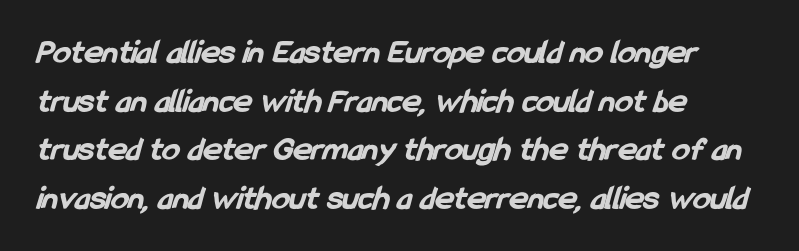
{"serif": "no", "bold": "yes", "weight": "bold", "width": "condensed", "stroke_contrast": "low", "x_height": "medium", "monospaced": "no", "underline": "no", "align": "left", "line_spacing": "normal", "line_spacing_ratio": 1.39, "letter_spacing": "normal", "letter_spacing_em": 0.0, "glyph_px": 35}
